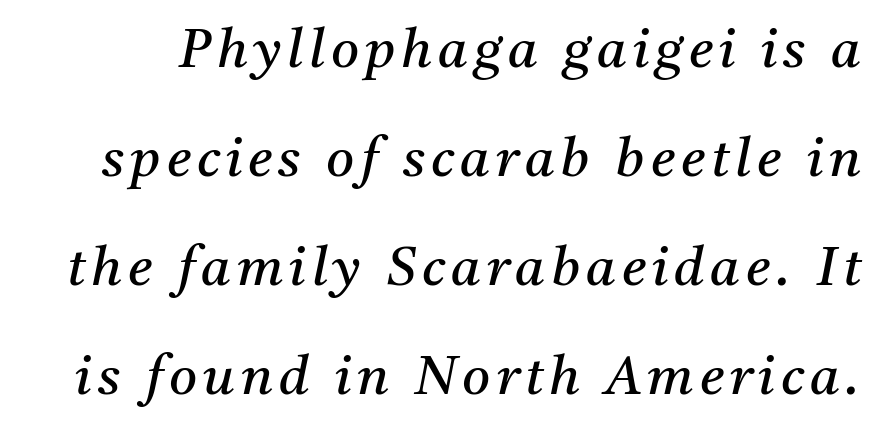
The string is rendered with underlining switched off. What kind of face is this? One with serifs. The letters advance in unequal steps, a hallmark of proportional type. Vertically, the passage feels expansive, rows floating well apart. Stems and bowls with no extra thickness — not bold. Is the type slanted? Yes — the strokes lean at a clear angle.
